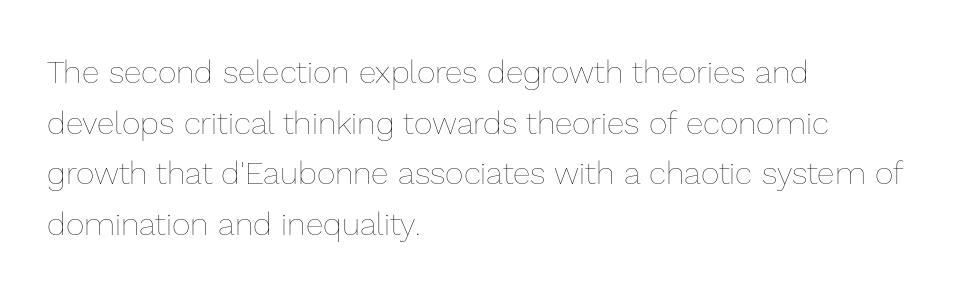
A typesetter would call this leading conventional body-copy spacing. These lines are rendered in a variable-pitch font. In CSS terms this would be text-align: left. Nobody touched the tracking dial on this one.
